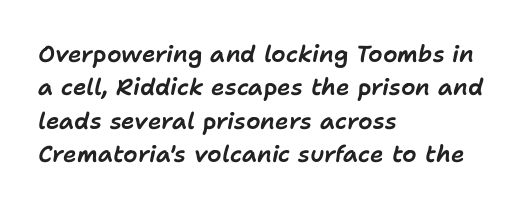
Q: Is the text italic (slanted)? A: Yes, it leans right by about 11 degrees.
Q: Is the text underlined? A: No.
Q: How is the paragraph aligned? A: Left-aligned.
Q: Is the spacing between letters normal or unusually wide? A: Normal.
Q: Is the spacing between lines tight, normal or loose? A: Normal.
